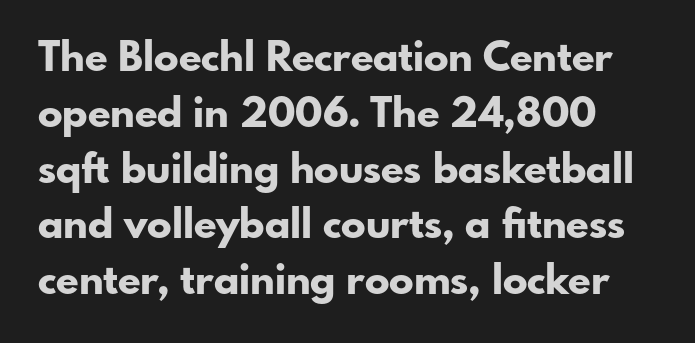
Proportional: the letters do not fall into vertical columns. Nothing unusual about the tracking: characters are spaced as the font intends. The type family on display is of the sans-serif kind. This block has exactly the height ordinary leading produces. Does the weight exceed regular? Yes, all the way to bold. This is roman type, the default non-slanted kind.
